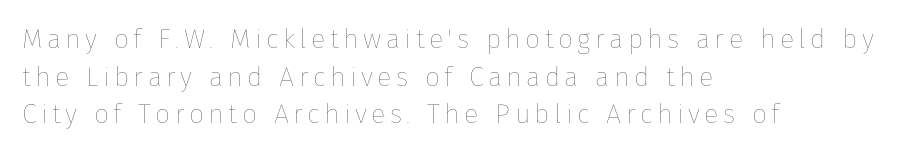
In terms of leading, this rendering sits right in the middle. This rendering uses left alignment, leaving the right contour irregular. Ascenders rise straight up at ninety degrees. The typesetting does not lean heavy: it is not bold.
